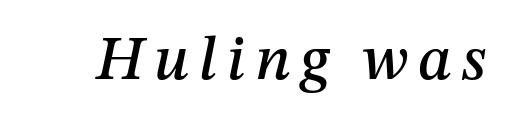
The image shows 62 px text type, italic (leaning right); set not underlined; medium stroke contrast and a medium x-height.
